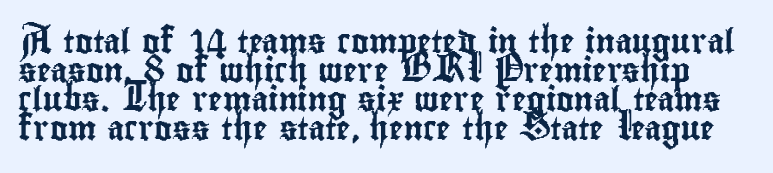
Clear beneath every line of the passage. Tracking value appears to be zero — textbook default spacing. The typography opts for an upright posture over an oblique one.
